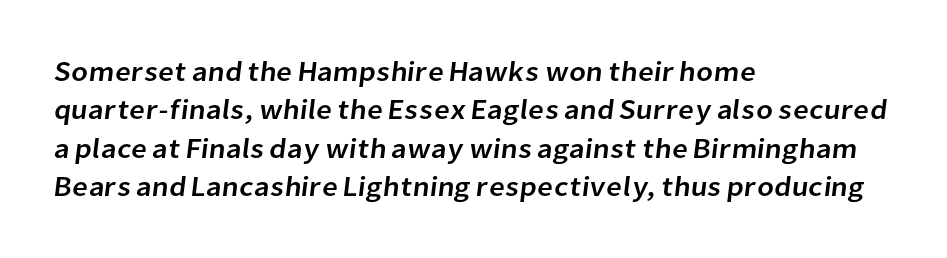
Q: Is the typeface a serif or a sans-serif typeface? A: Sans-serif.
Q: Is the text underlined? A: No.
Q: How is the paragraph aligned? A: Left-aligned.
Q: Is the spacing between letters normal or unusually wide? A: Normal.
Q: Is the spacing between lines tight, normal or loose? A: Normal.
Q: Width (condensed, normal, or wide)? A: Normal.
Q: Stroke contrast? A: Low.
Q: x-height? A: Medium.
Q: Monospaced? A: No.
